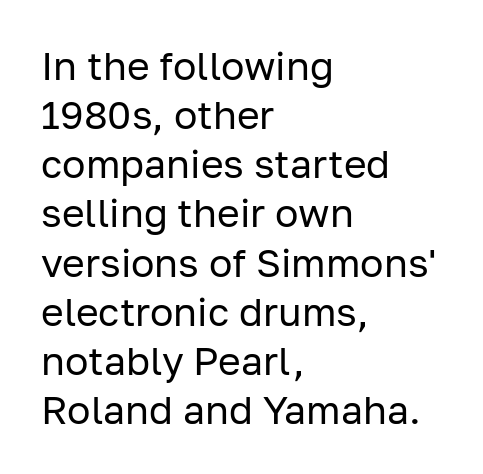
Q: Is the text bold? A: No.
Q: Is the text italic (slanted)? A: No, it is upright.
Q: Is the typeface a serif or a sans-serif typeface? A: Sans-serif.
Q: Is the text underlined? A: No.
Q: How is the paragraph aligned? A: Left-aligned.
Q: Is the spacing between letters normal or unusually wide? A: Normal.
Q: Is the spacing between lines tight, normal or loose? A: Normal.
Q: Width (condensed, normal, or wide)? A: Normal.
Q: Stroke contrast? A: Low.
Q: x-height? A: Medium.
Q: Monospaced? A: No.
